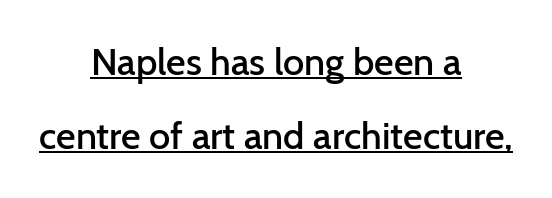
The image shows 38 px semibold sans-serif type, upright; set centered, loose line spacing (1.95x), normal letter spacing, underlined; low stroke contrast and a medium x-height.
